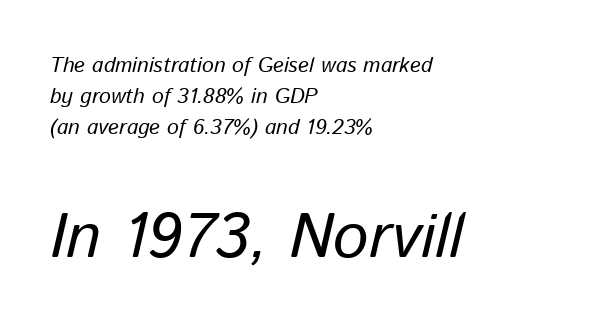
The image shows 63 px regular-weight type, italic (leaning right); set left-aligned, normal line spacing (1.47x), normal letter spacing, not underlined; the second (bottom) block is 3.0x larger; low stroke contrast and a medium x-height.
